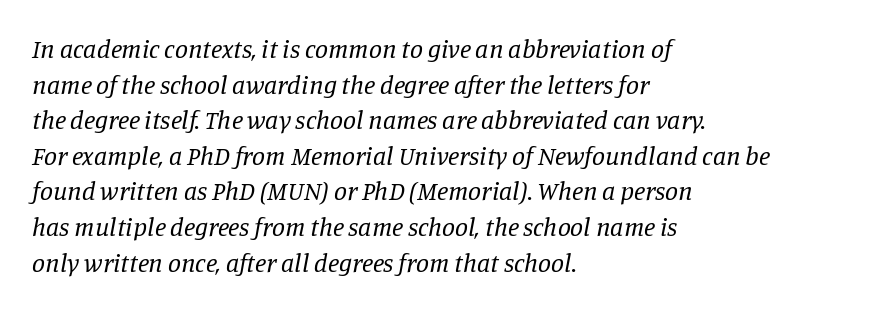
Q: Is the text bold? A: No.
Q: Is the text italic (slanted)? A: Yes, it leans right by about 11 degrees.
Q: Is the text underlined? A: No.
Q: How is the paragraph aligned? A: Left-aligned.
Q: Is the spacing between letters normal or unusually wide? A: Normal.
Q: Is the spacing between lines tight, normal or loose? A: Normal.
